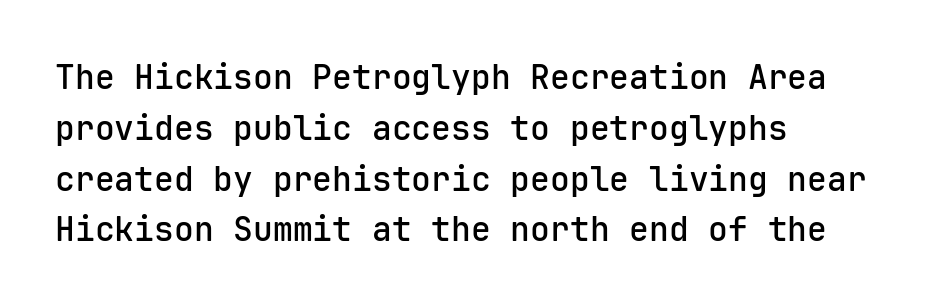
{"serif": "no", "italic": "no", "bold": "semi", "weight": "semibold", "width": "normal", "stroke_contrast": "low", "x_height": "medium", "monospaced": "yes", "underline": "no", "align": "left", "line_spacing": "normal", "line_spacing_ratio": 1.54, "letter_spacing": "normal", "letter_spacing_em": 0.0, "glyph_px": 33}
